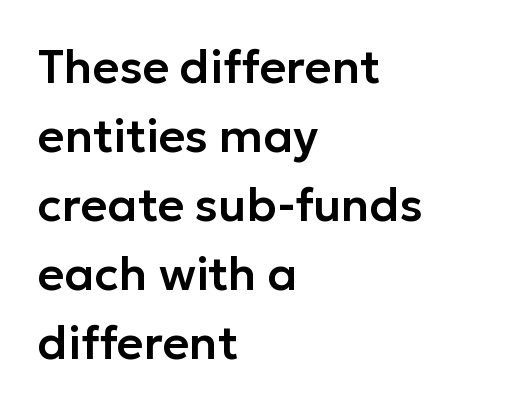
The image shows 46 px sans-serif type, upright; set left-aligned, normal line spacing (1.5x), normal letter spacing, not underlined; low stroke contrast and a medium x-height.
